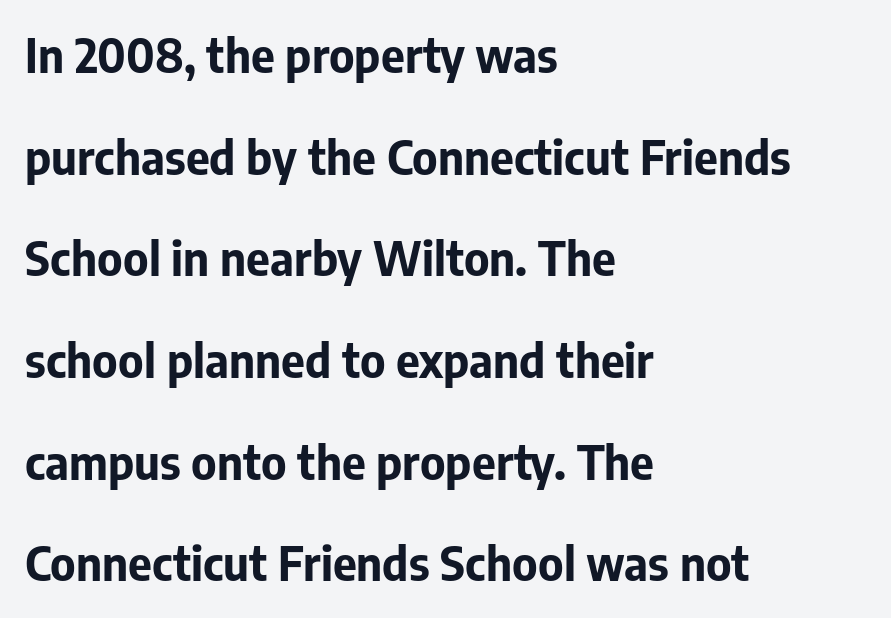
Q: Is the text bold? A: Yes.
Q: Is the text italic (slanted)? A: No, it is upright.
Q: Is the typeface a serif or a sans-serif typeface? A: Sans-serif.
Q: Is the text underlined? A: No.
Q: How is the paragraph aligned? A: Left-aligned.
Q: Is the spacing between letters normal or unusually wide? A: Normal.
Q: Is the spacing between lines tight, normal or loose? A: Loose.
Q: Width (condensed, normal, or wide)? A: Normal.
Q: Stroke contrast? A: Low.
Q: x-height? A: Medium.
Q: Monospaced? A: No.
